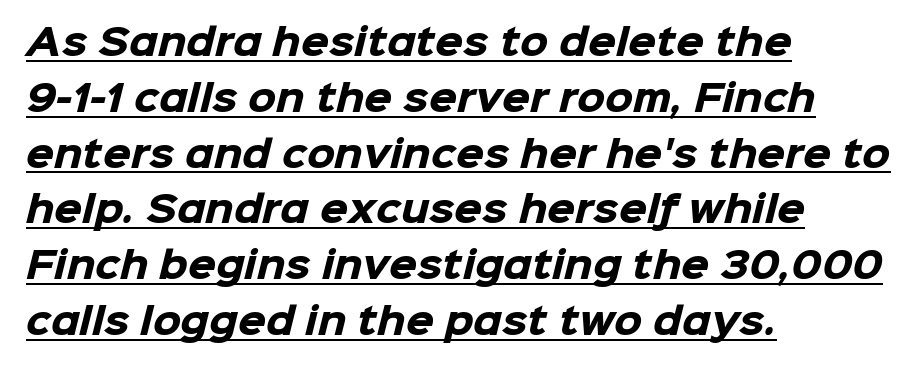
The image shows 36 px heavy sans-serif type; set left-aligned, normal line spacing (1.55x), normal letter spacing, underlined; low stroke contrast and a medium x-height.
